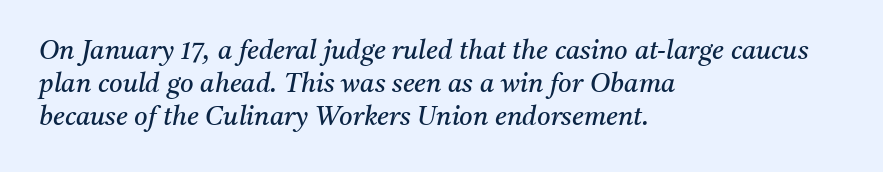
{"italic": "yes", "lean": "right", "slant_degrees": 11, "bold": "no", "underline": "no", "align": "left", "line_spacing": "normal", "line_spacing_ratio": 1.27, "letter_spacing": "normal", "letter_spacing_em": 0.0, "glyph_px": 26}
